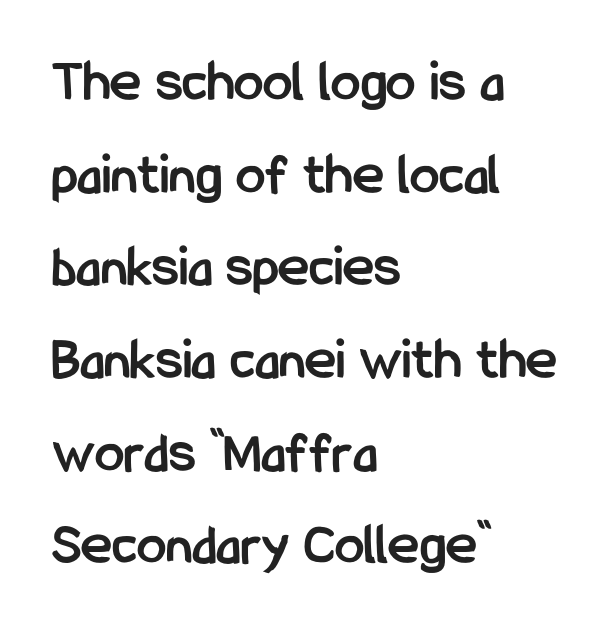
Q: Is the text bold? A: Yes.
Q: Is the text italic (slanted)? A: No, it is upright.
Q: Is the typeface a serif or a sans-serif typeface? A: Sans-serif.
Q: Is the text underlined? A: No.
Q: How is the paragraph aligned? A: Left-aligned.
Q: Is the spacing between letters normal or unusually wide? A: Normal.
Q: Is the spacing between lines tight, normal or loose? A: Normal.
Q: Width (condensed, normal, or wide)? A: Condensed.
Q: Stroke contrast? A: Low.
Q: x-height? A: Medium.
Q: Monospaced? A: No.
